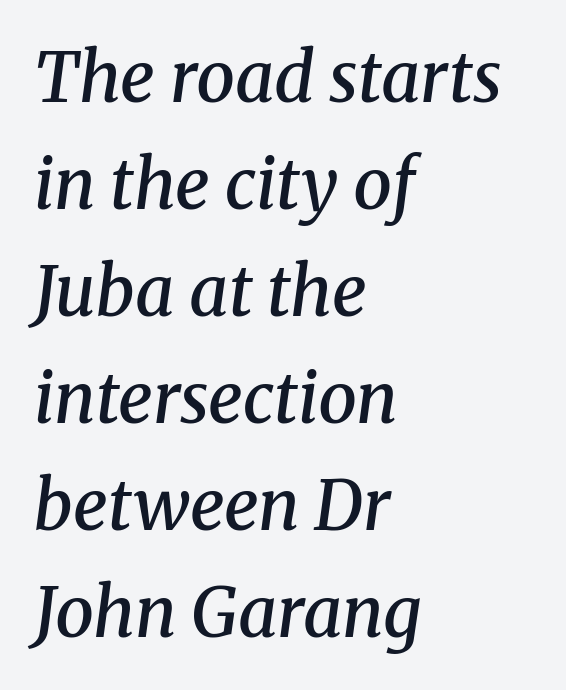
Q: Is the text bold? A: Semi-bold.
Q: Is the text italic (slanted)? A: Yes, it leans right by about 8 degrees.
Q: Is the typeface a serif or a sans-serif typeface? A: Serif.
Q: Is the text underlined? A: No.
Q: How is the paragraph aligned? A: Left-aligned.
Q: Is the spacing between letters normal or unusually wide? A: Normal.
Q: Is the spacing between lines tight, normal or loose? A: Normal.
Q: Width (condensed, normal, or wide)? A: Normal.
Q: Stroke contrast? A: Medium.
Q: x-height? A: Medium.
Q: Monospaced? A: No.
